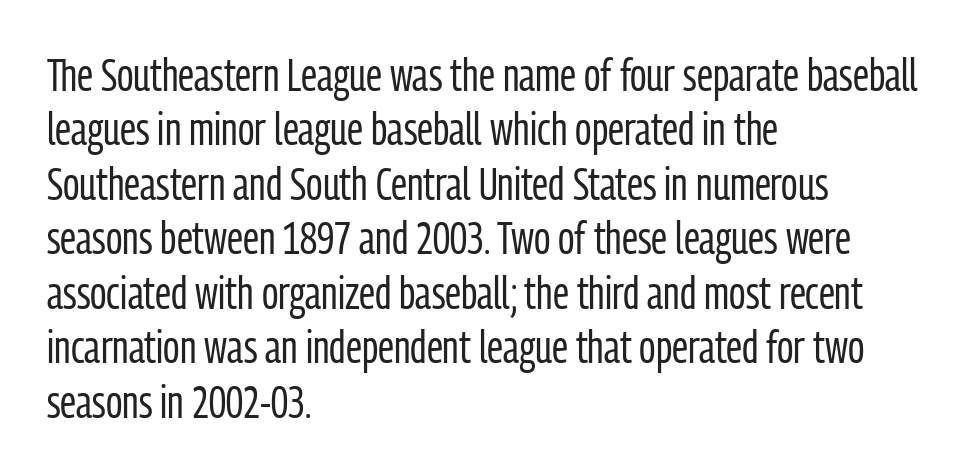
Q: Is the text bold? A: No.
Q: Is the text italic (slanted)? A: No, it is upright.
Q: Is the typeface a serif or a sans-serif typeface? A: Sans-serif.
Q: Is the text underlined? A: No.
Q: How is the paragraph aligned? A: Left-aligned.
Q: Is the spacing between letters normal or unusually wide? A: Normal.
Q: Width (condensed, normal, or wide)? A: Condensed.
Q: Stroke contrast? A: Low.
Q: x-height? A: Medium.
Q: Monospaced? A: No.
